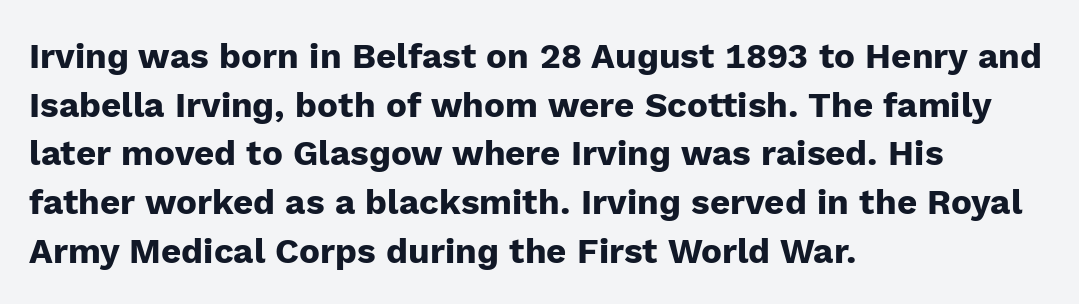
{"serif": "no", "italic": "no", "bold": "yes", "weight": "heavy", "width": "normal", "stroke_contrast": "low", "x_height": "medium", "monospaced": "no", "underline": "no", "align": "left", "line_spacing": "normal", "line_spacing_ratio": 1.39, "letter_spacing": "normal", "letter_spacing_em": 0.0, "glyph_px": 35}
